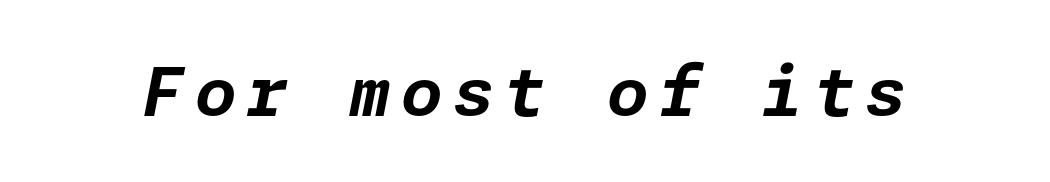
The image shows 67 px bold type, italic (leaning right); set not underlined; low stroke contrast and a medium x-height.
